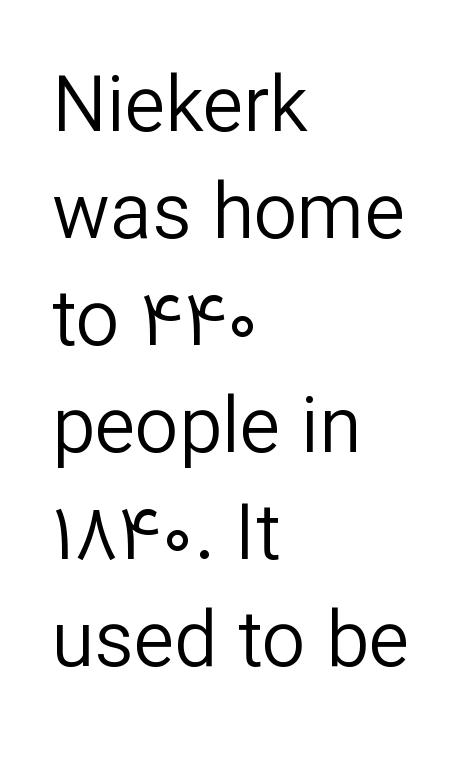
{"serif": "no", "italic": "no", "bold": "no", "weight": "regular", "width": "normal", "stroke_contrast": "low", "x_height": "medium", "monospaced": "no", "underline": "no", "align": "left", "line_spacing": "normal", "line_spacing_ratio": 1.39, "letter_spacing": "normal", "letter_spacing_em": 0.0, "glyph_px": 77}
